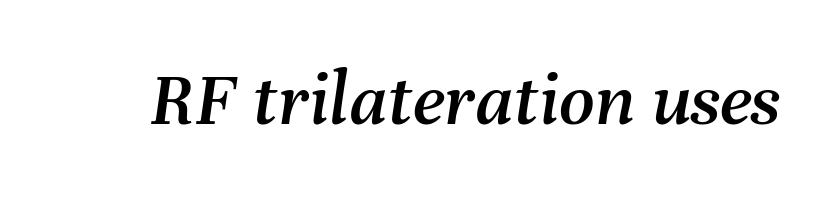
Q: Is the text italic (slanted)? A: Yes, it leans right by about 8 degrees.
Q: Is the text underlined? A: No.
Q: Is the spacing between letters normal or unusually wide? A: Normal.
Q: Width (condensed, normal, or wide)? A: Normal.
Q: Stroke contrast? A: Medium.
Q: x-height? A: Medium.
Q: Monospaced? A: No.
